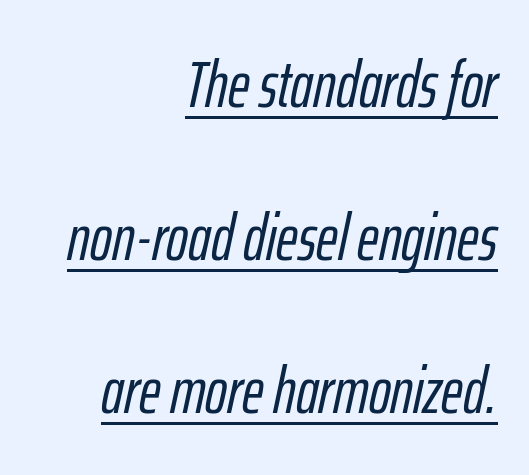
{"italic": "yes", "lean": "right", "slant_degrees": 12, "width": "condensed", "stroke_contrast": "low", "x_height": "medium", "monospaced": "no", "underline": "yes", "align": "right", "line_spacing": "loose", "line_spacing_ratio": 2.32, "letter_spacing": "normal", "letter_spacing_em": 0.0, "glyph_px": 66}
